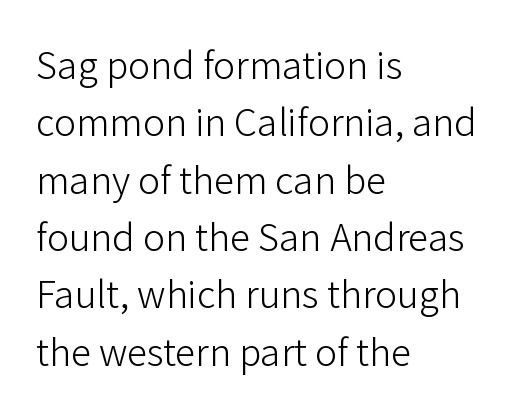
Descenders are the only things crossing below the line. Unlike a traditional serif, this face leaves its strokes unadorned. Every row of glyphs begins at an identical x-position on the left. The face used here is proportionally spaced, like ordinary book or web type.
